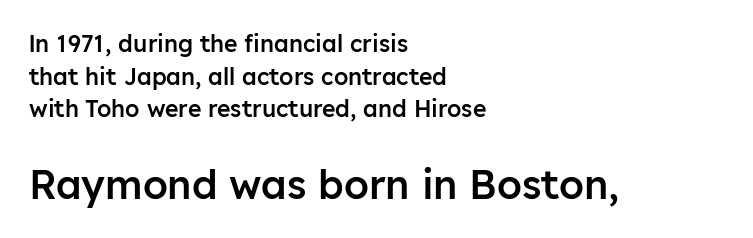
The image shows 40 px semibold sans-serif type, upright; set left-aligned, normal line spacing (1.42x), normal letter spacing, not underlined; the second (bottom) block is 1.74x larger; low stroke contrast and a medium x-height.
